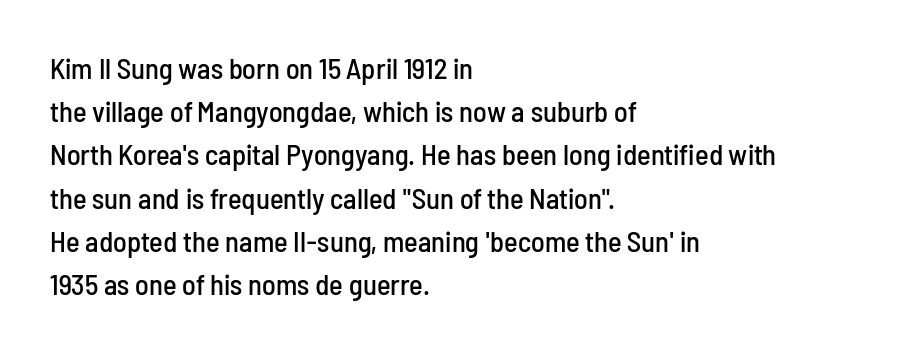
Line starts are locked; line ends wander. Type without underlining. The letters stand upright; this is a roman face. In terms of letterform style, serifs are entirely absent.
